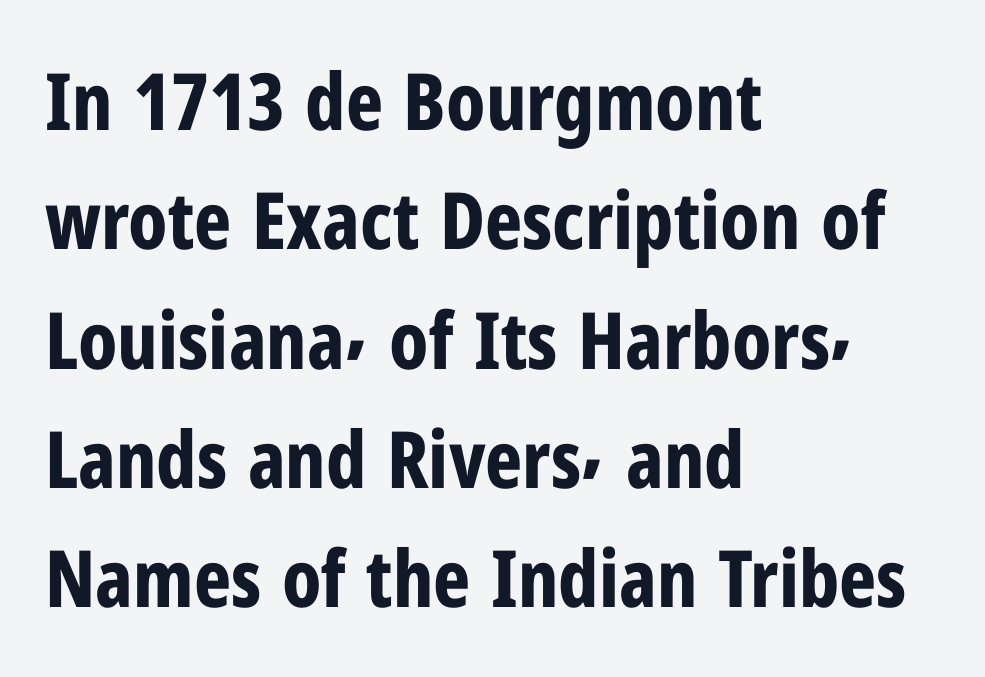
The image shows 79 px bold, condensed sans-serif type, upright; set left-aligned, normal line spacing (1.51x), normal letter spacing, not underlined; low stroke contrast and a medium x-height.
